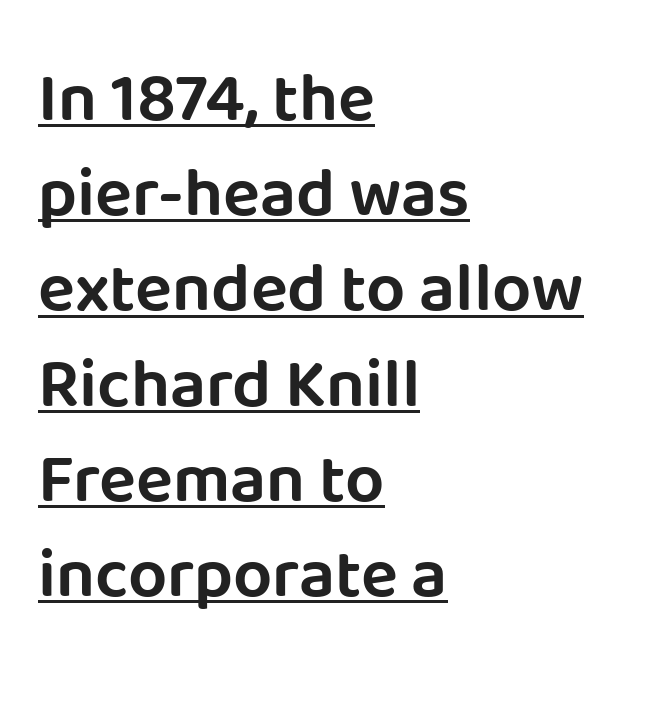
{"serif": "no", "italic": "no", "width": "normal", "stroke_contrast": "low", "x_height": "large", "monospaced": "no", "underline": "yes", "align": "left", "line_spacing": "normal", "line_spacing_ratio": 1.38, "letter_spacing": "normal", "letter_spacing_em": 0.0, "glyph_px": 69}
